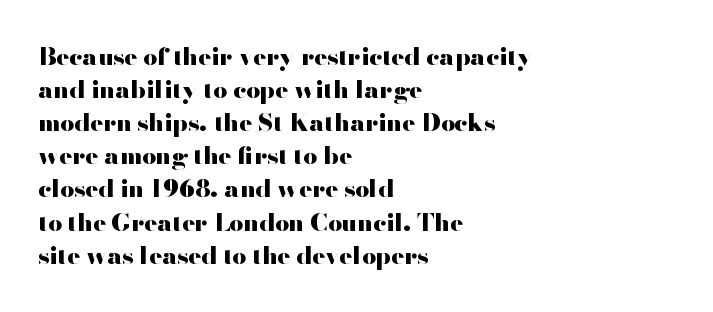
These lines keep a tight, regular rhythm from letter to letter. Heavy-handed strokes throughout: this text is bold. A normal amount of white space separates one row of letters from the next. The font's upright variant was chosen for this text. The string is rendered with underlining switched off. Which margin do the lines hug? The left one — the right edge is uneven.
